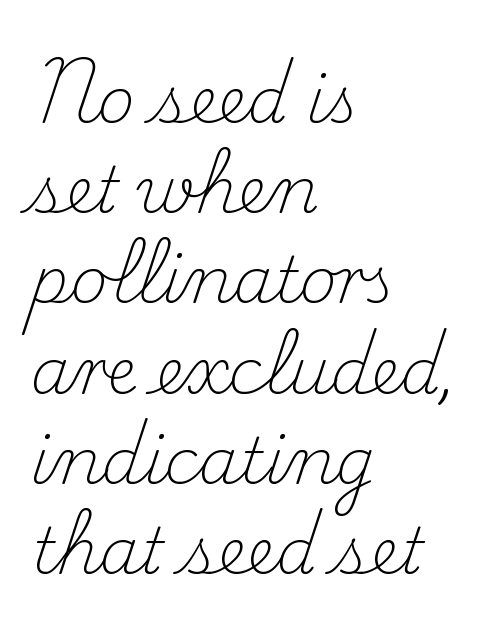
Think standard paragraph weight, or any step lighter than that. Is this a fixed-width face? No — the glyphs have proportional, varying widths. Leftover space on each line is placed entirely after the last word. Nothing unusual about the tracking: characters are spaced as the font intends. These lines are composed in type with serifs.
